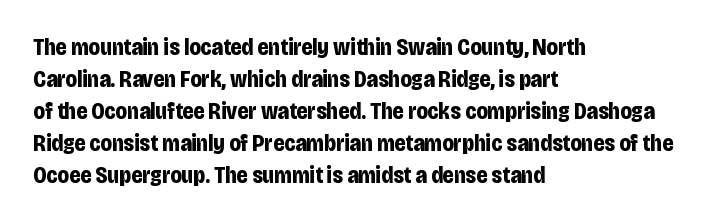
Compared with typical paragraphs, the rows here are spaced about the same. In terms of posture, this sample is upright. You'd pick this weight for a headline — it's a proper bold. Typeset ragged right — the left edge is the straight one.
